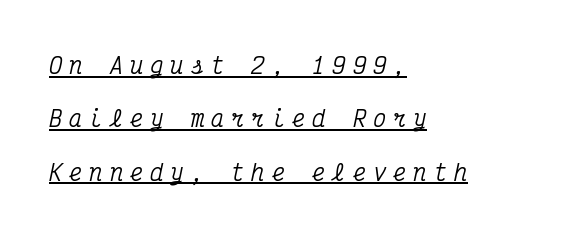
{"italic": "yes", "lean": "right", "slant_degrees": 12, "underline": "yes", "align": "left", "line_spacing": "loose", "line_spacing_ratio": 2.43, "letter_spacing": "wide", "letter_spacing_em": 0.32, "glyph_px": 22}
